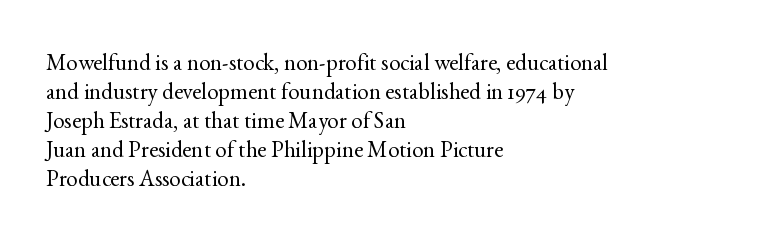
Q: Is the text bold? A: No.
Q: Is the text italic (slanted)? A: No, it is upright.
Q: Is the text underlined? A: No.
Q: How is the paragraph aligned? A: Left-aligned.
Q: Is the spacing between letters normal or unusually wide? A: Normal.
Q: Is the spacing between lines tight, normal or loose? A: Normal.
